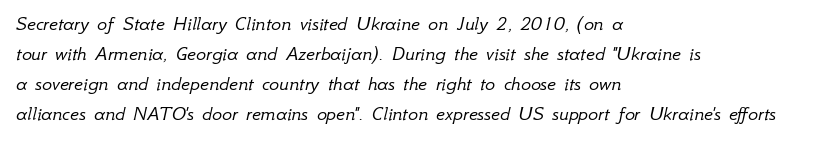
{"italic": "yes", "lean": "right", "slant_degrees": 12, "bold": "no", "underline": "no", "align": "left", "line_spacing": "normal", "line_spacing_ratio": 1.43, "letter_spacing": "normal", "letter_spacing_em": 0.0, "glyph_px": 21}
